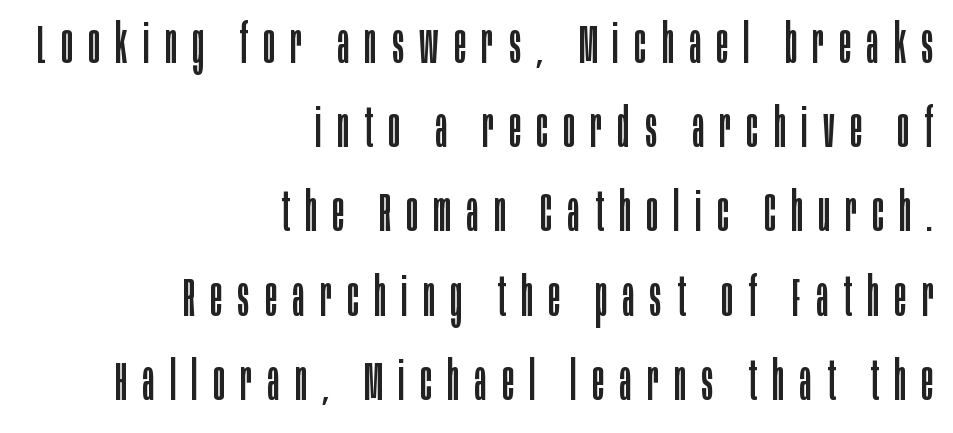
{"serif": "no", "italic": "no", "bold": "no", "weight": "regular", "width": "condensed", "stroke_contrast": "low", "x_height": "large", "monospaced": "no", "underline": "no", "align": "right", "line_spacing": "normal", "line_spacing_ratio": 1.56, "letter_spacing": "wide", "letter_spacing_em": 0.29, "glyph_px": 54}
